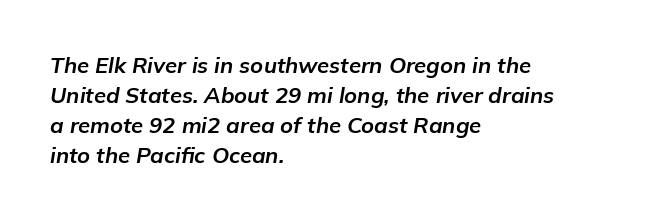
Q: Is the text bold? A: Yes.
Q: Is the text italic (slanted)? A: Yes, it leans right by about 9 degrees.
Q: Is the text underlined? A: No.
Q: How is the paragraph aligned? A: Left-aligned.
Q: Is the spacing between letters normal or unusually wide? A: Normal.
Q: Is the spacing between lines tight, normal or loose? A: Normal.
